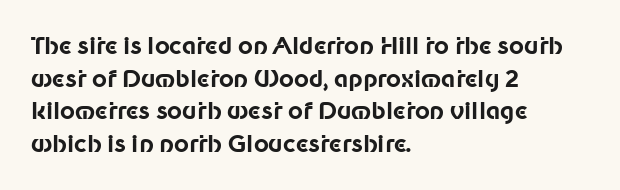
{"italic": "no", "bold": "yes", "underline": "no", "align": "left", "line_spacing": "normal", "line_spacing_ratio": 1.42, "letter_spacing": "normal", "letter_spacing_em": 0.0, "glyph_px": 23}
